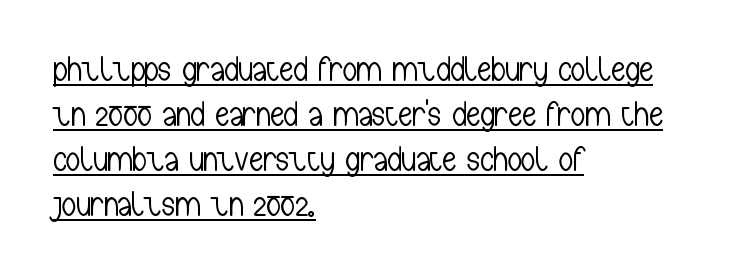
The image shows 35 px light, condensed sans-serif type, upright; set left-aligned, normal line spacing (1.29x), normal letter spacing, underlined; low stroke contrast and a medium x-height.
